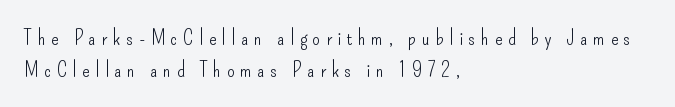
{"italic": "no", "bold": "no", "underline": "no", "align": "left", "line_spacing": "normal", "line_spacing_ratio": 1.44, "letter_spacing": "wide", "letter_spacing_em": 0.25, "glyph_px": 22}
